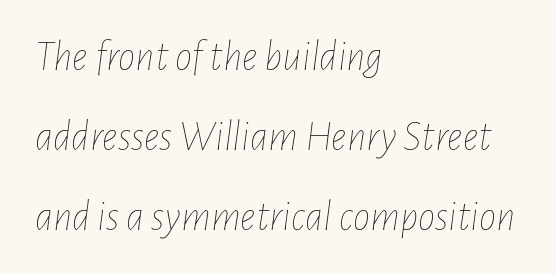
Q: Is the text bold? A: No.
Q: Is the text italic (slanted)? A: Yes, it leans right by about 7 degrees.
Q: Is the text underlined? A: No.
Q: How is the paragraph aligned? A: Left-aligned.
Q: Is the spacing between letters normal or unusually wide? A: Normal.
Q: Width (condensed, normal, or wide)? A: Condensed.
Q: Stroke contrast? A: Low.
Q: x-height? A: Medium.
Q: Monospaced? A: No.
